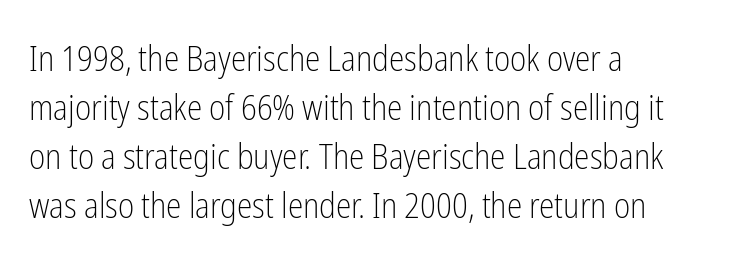
The image shows 35 px light, condensed sans-serif type, upright; set left-aligned, normal line spacing (1.4x), normal letter spacing, not underlined; low stroke contrast and a medium x-height.
